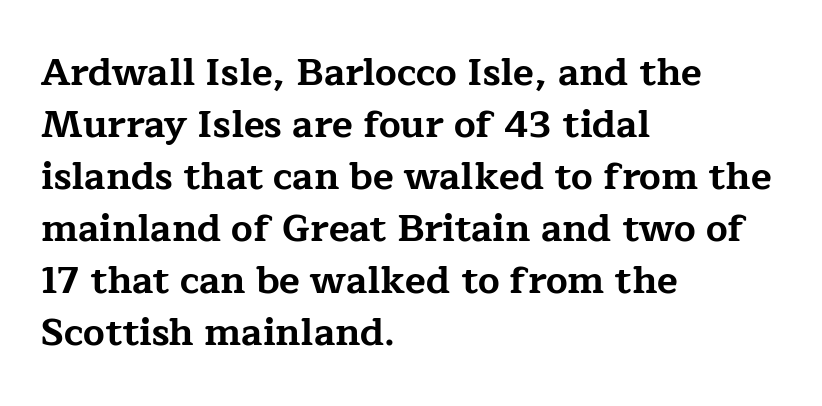
Q: Is the text bold? A: Yes.
Q: Is the text italic (slanted)? A: No, it is upright.
Q: Is the typeface a serif or a sans-serif typeface? A: Serif.
Q: Is the text underlined? A: No.
Q: How is the paragraph aligned? A: Left-aligned.
Q: Is the spacing between letters normal or unusually wide? A: Normal.
Q: Is the spacing between lines tight, normal or loose? A: Normal.
Q: Width (condensed, normal, or wide)? A: Wide.
Q: Stroke contrast? A: Low.
Q: x-height? A: Medium.
Q: Monospaced? A: No.
